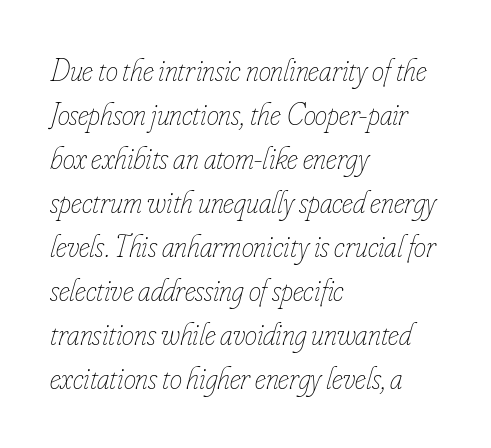
Just letters on the line, the space beneath them empty. Slanted lettering throughout. Character widths vary here, with narrow letters taking less room than wide ones. A classic flush-left, rag-right setting is used for this passage. Nobody touched the tracking dial on this one.
